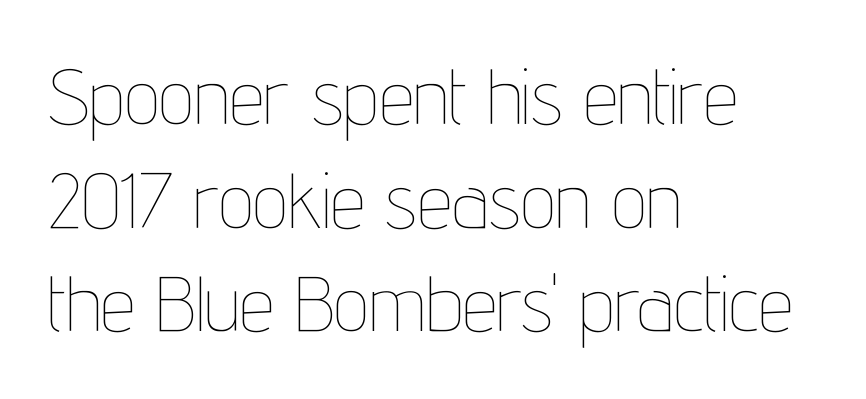
Each letter keeps its own natural width here, so spacing adapts to shape. Regular leading. Characters remain perfectly vertical along every line. The text block is weighted toward the left margin, trailing off unevenly rightward. The strokes are not fattened; the text isn't bold. Is the letter spacing exaggerated? No — it looks like the ordinary default.
